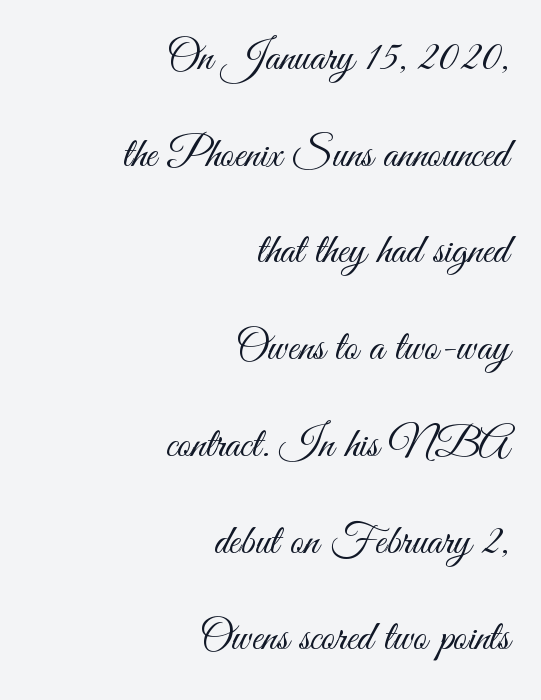
The image shows 43 px light, condensed sans-serif type; set right-aligned, loose line spacing (2.25x), normal letter spacing, not underlined; medium stroke contrast and a small x-height.
